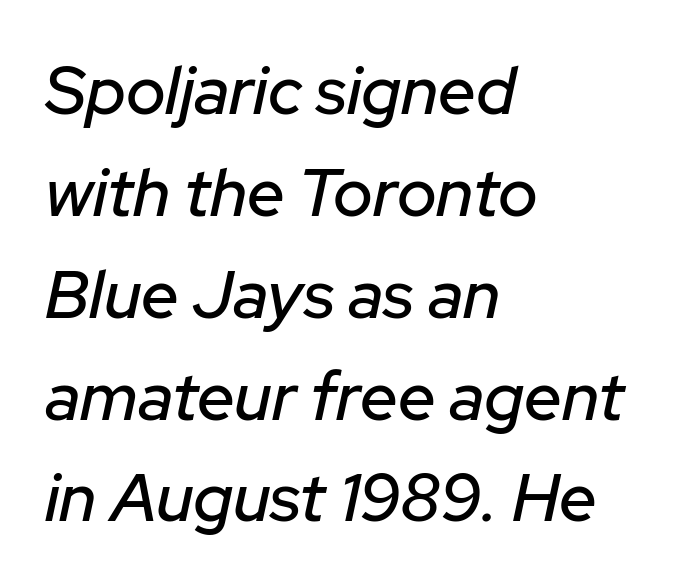
The image shows 67 px text type, italic (leaning right); set left-aligned, normal line spacing (1.52x), normal letter spacing, not underlined; low stroke contrast and a medium x-height.
